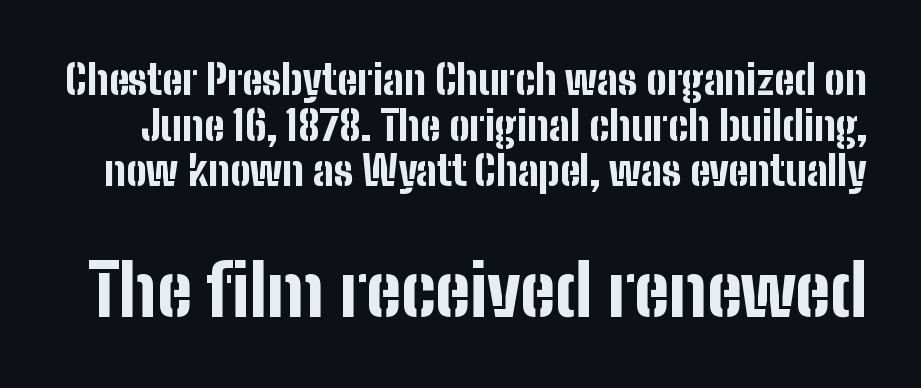
The image shows 71 px bold, condensed sans-serif type, upright; set tight line spacing (1.11x), normal letter spacing, not underlined; the second (bottom) block is 1.73x larger; low stroke contrast and a medium x-height.
